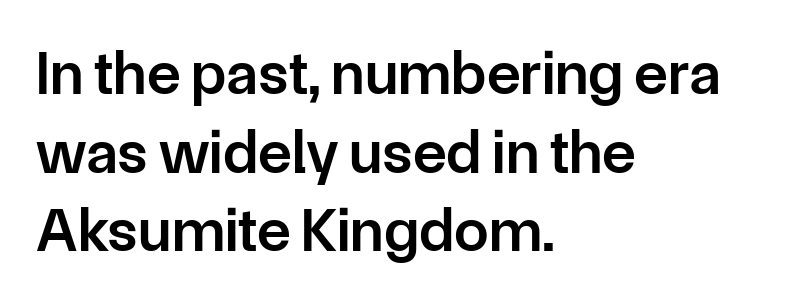
Think of a printed novel: that variable character pitch is what you see here. Typeset ragged right — the left edge is the straight one. This is the in-between weight designers call semibold or demi. Rule under the text: the space is simply empty. Leading: standard.
